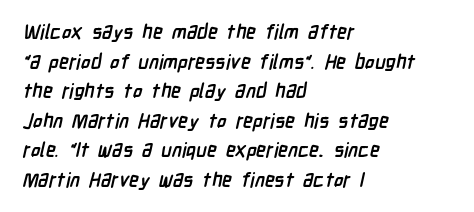
The image shows 20 px bold type; set left-aligned, normal line spacing (1.48x), normal letter spacing, not underlined.
